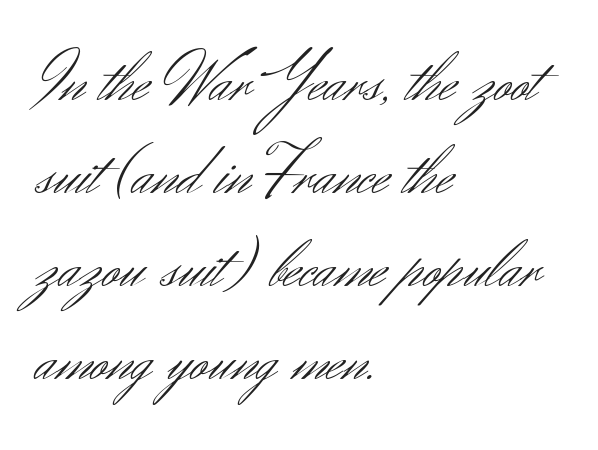
A typesetter would call this proportional, since set widths differ per character. Weight class: somewhere from thin through regular. If you measured baseline to baseline, you'd find a middling distance. Font category for this specimen: sans-serif. The passage is arranged the way most books set body copy — flush left.
